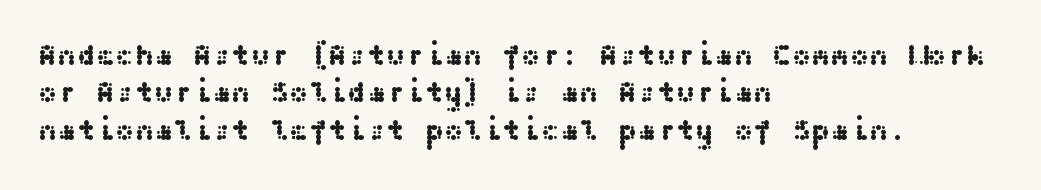
The image shows 29 px wide sans-serif type, upright; set left-aligned, normal line spacing (1.29x), normal letter spacing, not underlined; medium stroke contrast and a medium x-height.
